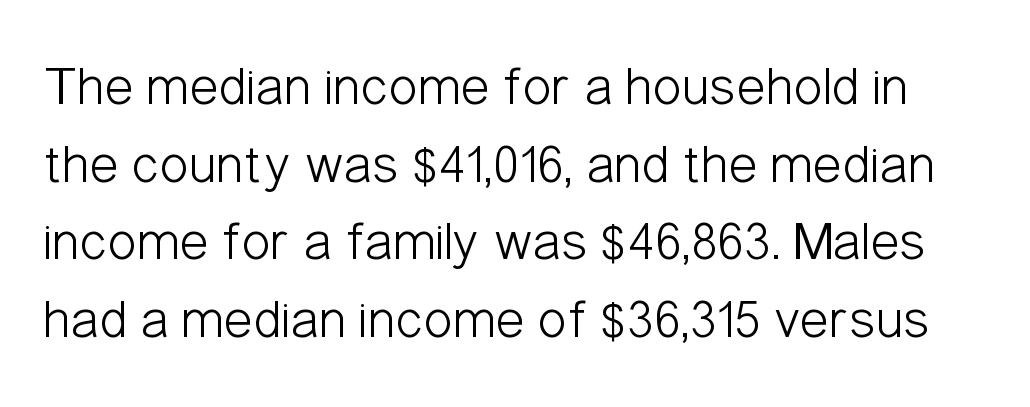
Q: Is the text bold? A: No.
Q: Is the text italic (slanted)? A: No, it is upright.
Q: Is the typeface a serif or a sans-serif typeface? A: Sans-serif.
Q: Is the text underlined? A: No.
Q: Is the spacing between letters normal or unusually wide? A: Normal.
Q: Is the spacing between lines tight, normal or loose? A: Normal.
Q: Width (condensed, normal, or wide)? A: Condensed.
Q: Stroke contrast? A: Low.
Q: x-height? A: Medium.
Q: Monospaced? A: No.
